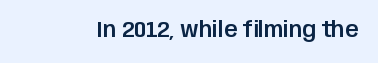
Q: Is the text italic (slanted)? A: No, it is upright.
Q: Is the text underlined? A: No.
Q: Is the spacing between letters normal or unusually wide? A: Normal.
